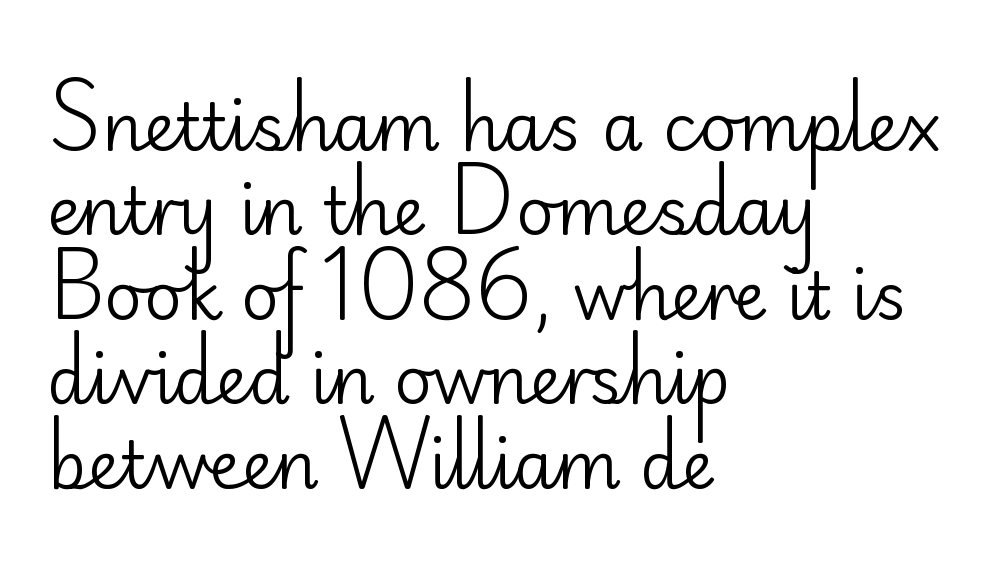
Looks like regular typesetting: each glyph gets only the width it needs. The letterforms sit shoulder to shoulder at normal distance. Posture: vertical. Interline gaps are of average width in this sample.
